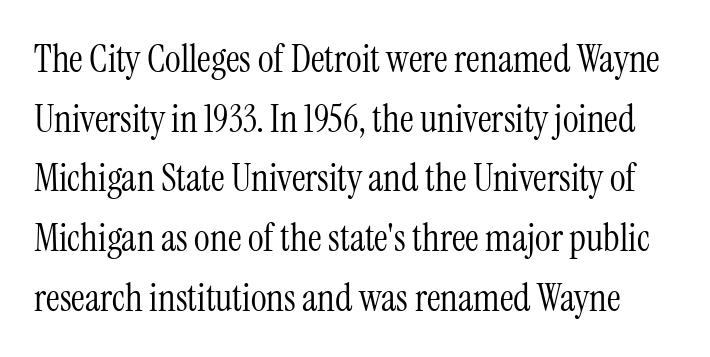
Q: Is the text bold? A: No.
Q: Is the text italic (slanted)? A: No, it is upright.
Q: Is the typeface a serif or a sans-serif typeface? A: Serif.
Q: Is the text underlined? A: No.
Q: Is the spacing between letters normal or unusually wide? A: Normal.
Q: Is the spacing between lines tight, normal or loose? A: Normal.
Q: Width (condensed, normal, or wide)? A: Condensed.
Q: Stroke contrast? A: Medium.
Q: x-height? A: Medium.
Q: Monospaced? A: No.
